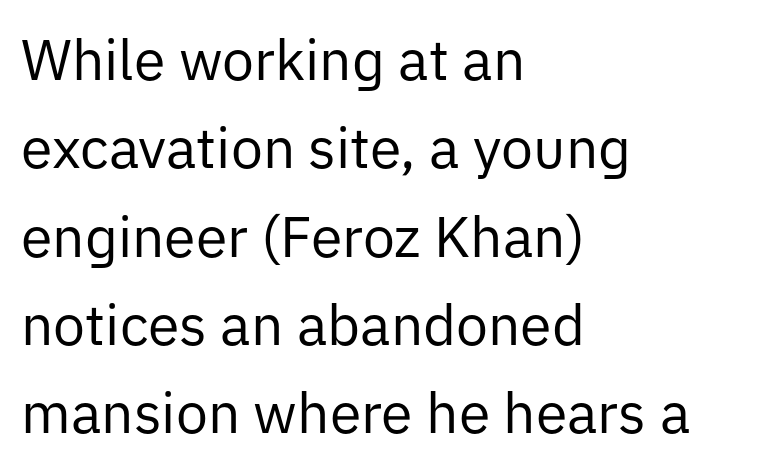
{"serif": "no", "italic": "no", "bold": "no", "weight": "regular", "width": "normal", "stroke_contrast": "low", "x_height": "medium", "monospaced": "no", "underline": "no", "align": "left", "line_spacing": "normal", "line_spacing_ratio": 1.55, "letter_spacing": "normal", "letter_spacing_em": 0.0, "glyph_px": 57}
